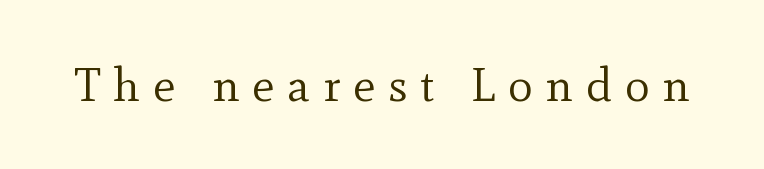
The image shows 47 px regular-weight serif type, upright; set unusually wide letter spacing (+0.27 em), not underlined; a small x-height.
